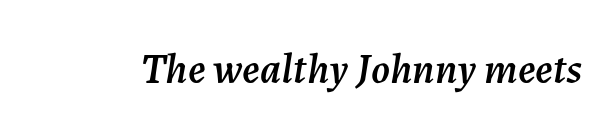
Q: Is the text italic (slanted)? A: Yes, it leans right by about 7 degrees.
Q: Is the text underlined? A: No.
Q: Is the spacing between letters normal or unusually wide? A: Normal.
Q: Width (condensed, normal, or wide)? A: Normal.
Q: Stroke contrast? A: Medium.
Q: x-height? A: Medium.
Q: Monospaced? A: No.
